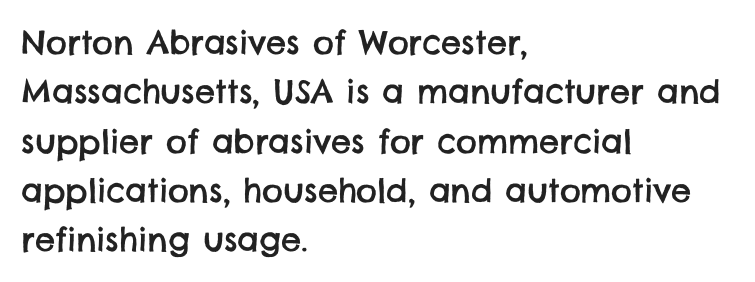
Q: Is the typeface a serif or a sans-serif typeface? A: Sans-serif.
Q: Is the text underlined? A: No.
Q: How is the paragraph aligned? A: Left-aligned.
Q: Is the spacing between letters normal or unusually wide? A: Normal.
Q: Is the spacing between lines tight, normal or loose? A: Normal.
Q: Width (condensed, normal, or wide)? A: Normal.
Q: Stroke contrast? A: Low.
Q: x-height? A: Large.
Q: Monospaced? A: No.
